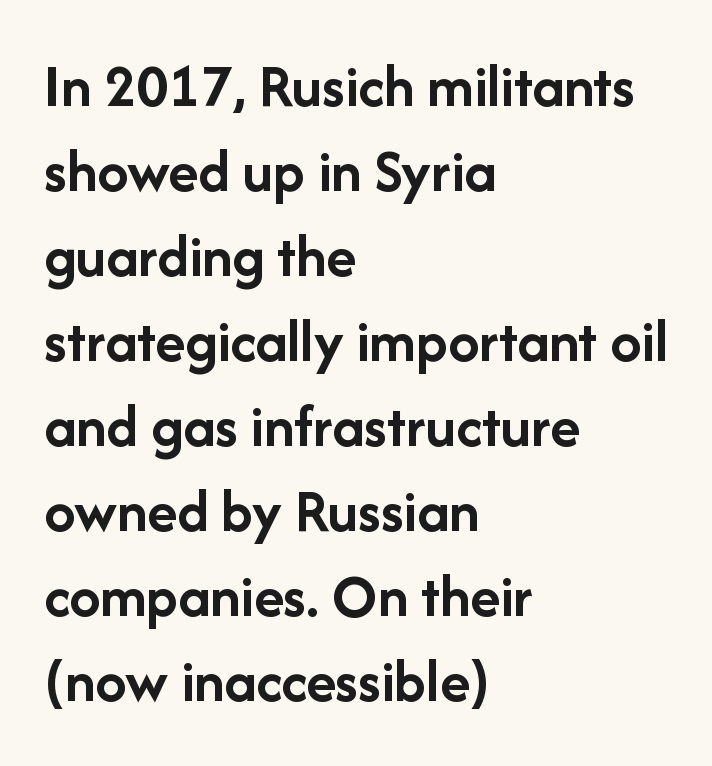
{"serif": "no", "italic": "no", "bold": "yes", "weight": "semibold", "width": "normal", "stroke_contrast": "low", "x_height": "medium", "monospaced": "no", "underline": "no", "align": "left", "line_spacing": "normal", "line_spacing_ratio": 1.37, "letter_spacing": "normal", "letter_spacing_em": 0.0, "glyph_px": 62}
